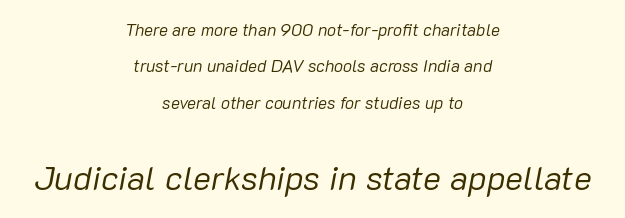
{"italic": "yes", "lean": "right", "slant_degrees": 10, "bold": "no", "weight": "regular", "width": "normal", "stroke_contrast": "low", "x_height": "medium", "monospaced": "no", "underline": "no", "align": "center", "line_spacing": "loose", "line_spacing_ratio": 2.14, "letter_spacing": "normal", "letter_spacing_em": 0.0, "larger_block": "second", "size_ratio": 2.0, "glyph_px": 34}
